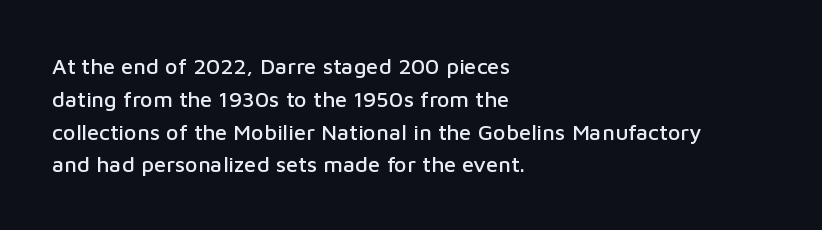
The image shows 22 px text type, upright; set left-aligned, normal line spacing (1.49x), normal letter spacing, not underlined.
